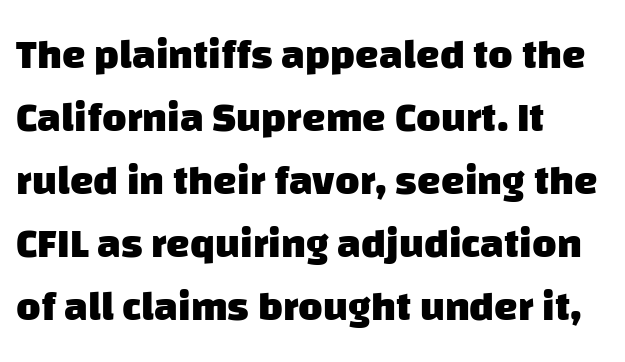
The image shows 42 px heavy sans-serif type; set left-aligned, normal line spacing (1.5x), normal letter spacing, not underlined; low stroke contrast and a large x-height.
